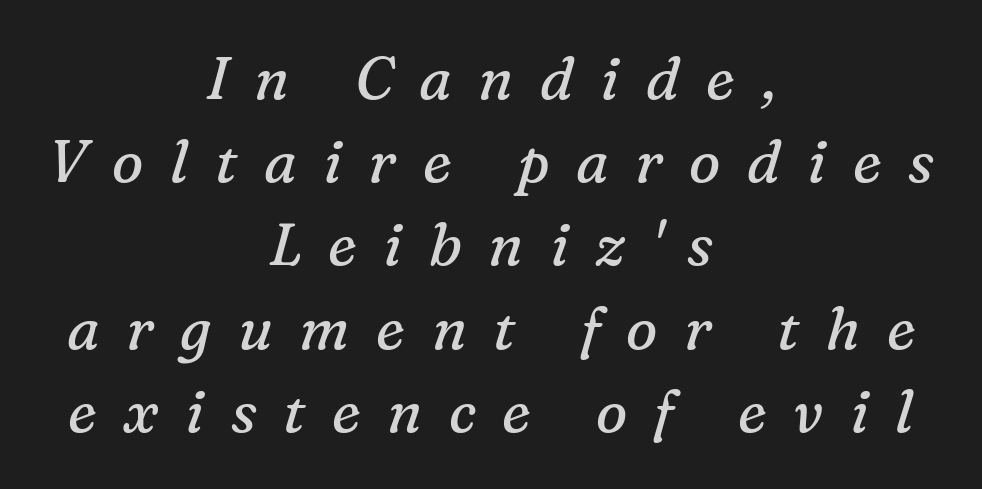
{"serif": "yes", "italic": "yes", "lean": "right", "slant_degrees": 16, "bold": "no", "weight": "regular", "width": "normal", "stroke_contrast": "medium", "x_height": "medium", "monospaced": "no", "underline": "no", "align": "center", "line_spacing": "normal", "line_spacing_ratio": 1.41, "letter_spacing": "wide", "letter_spacing_em": 0.45, "glyph_px": 59}
